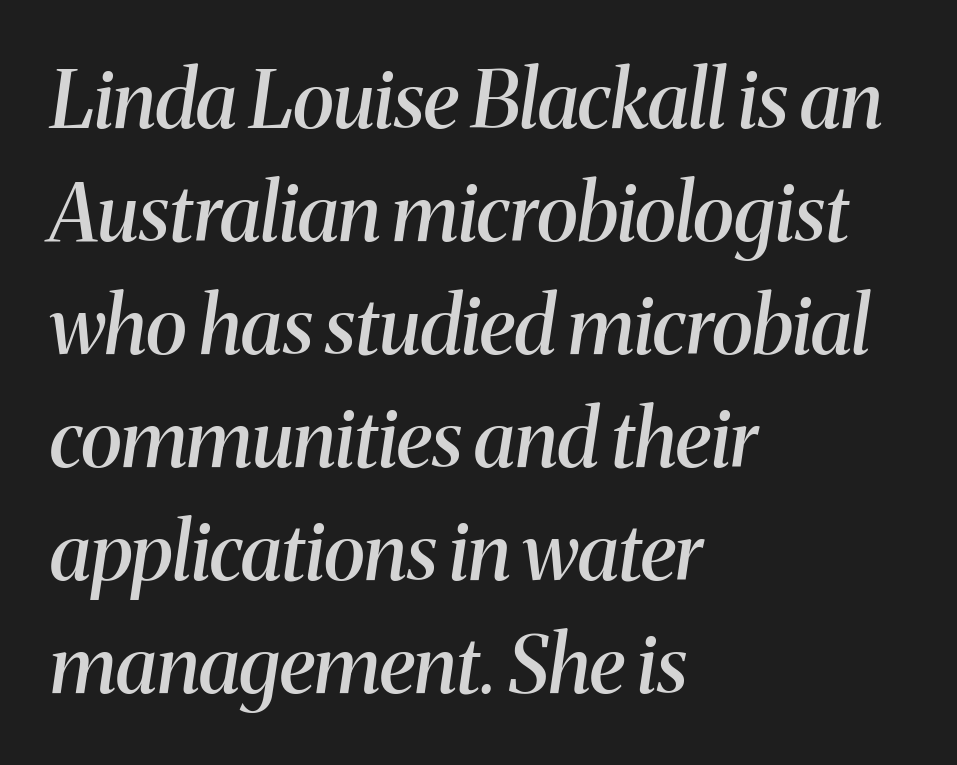
Q: Is the text bold? A: Semi-bold.
Q: Is the text italic (slanted)? A: Yes, it leans right by about 8 degrees.
Q: Is the typeface a serif or a sans-serif typeface? A: Serif.
Q: Is the text underlined? A: No.
Q: How is the paragraph aligned? A: Left-aligned.
Q: Is the spacing between letters normal or unusually wide? A: Normal.
Q: Is the spacing between lines tight, normal or loose? A: Normal.
Q: Width (condensed, normal, or wide)? A: Normal.
Q: Stroke contrast? A: Medium.
Q: x-height? A: Medium.
Q: Monospaced? A: No.
